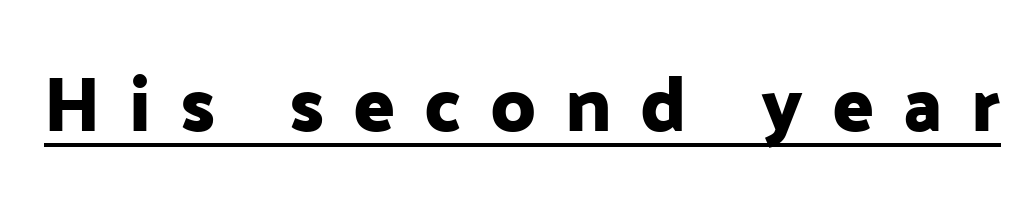
The image shows 77 px sans-serif type, upright; set unusually wide letter spacing (+0.37 em), underlined; low stroke contrast and a medium x-height.
